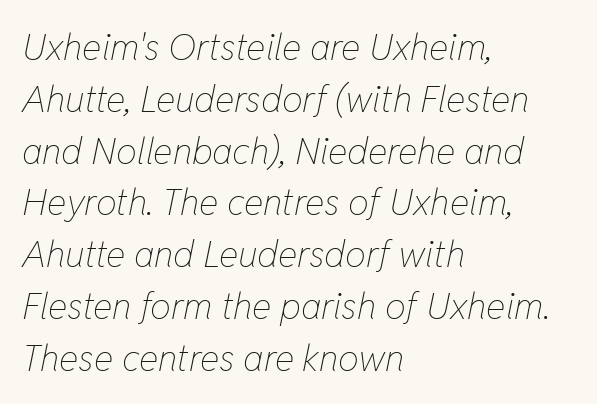
Q: Is the text bold? A: No.
Q: Is the text italic (slanted)? A: Yes, it leans right by about 11 degrees.
Q: Is the text underlined? A: No.
Q: How is the paragraph aligned? A: Left-aligned.
Q: Is the spacing between letters normal or unusually wide? A: Normal.
Q: Is the spacing between lines tight, normal or loose? A: Normal.
Q: Width (condensed, normal, or wide)? A: Condensed.
Q: Stroke contrast? A: Low.
Q: x-height? A: Medium.
Q: Monospaced? A: No.
